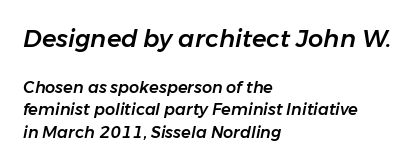
The image shows 24 px text type, italic (leaning right); set left-aligned, normal line spacing (1.43x), normal letter spacing, not underlined; the first (top) block is 1.5x larger.
